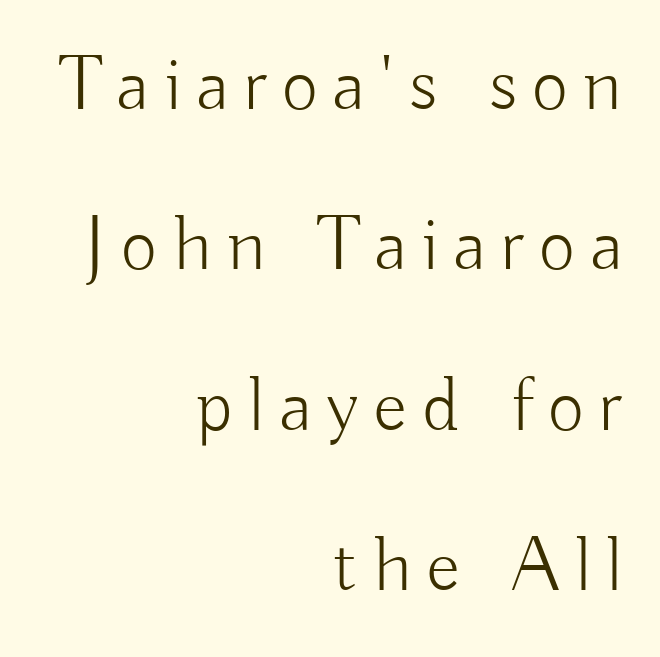
This is the regular roman posture of the typeface. Note the varied advance widths — an 'i' is clearly narrower than an 'm'. The words here are not underlined. Weight: not bold — regular or lighter.
